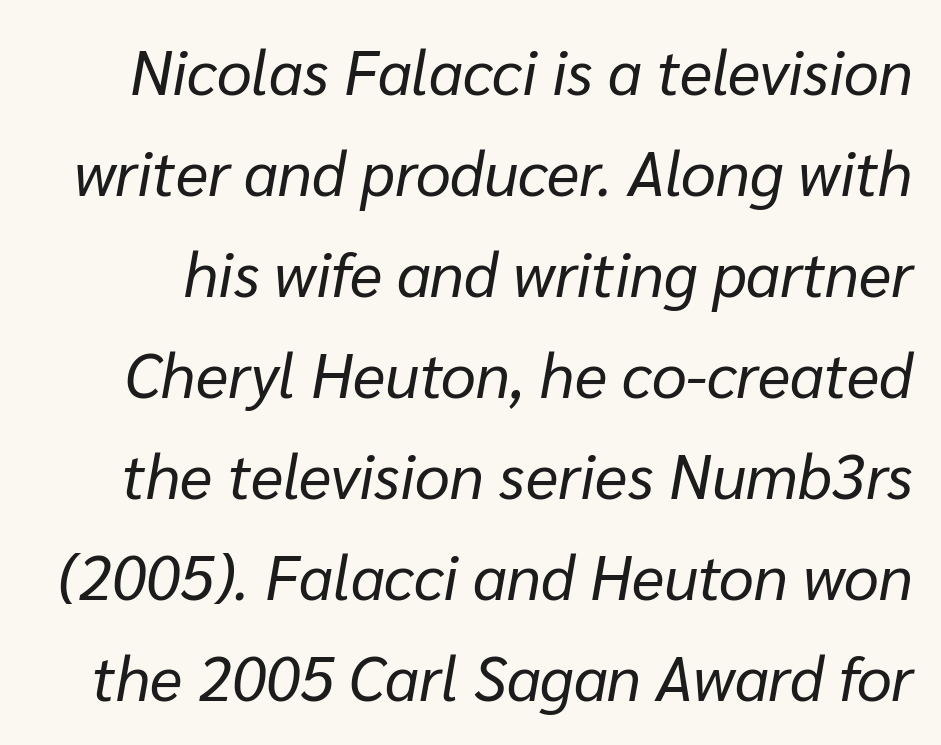
Q: Is the text bold? A: No.
Q: Is the text italic (slanted)? A: Yes, it leans right by about 10 degrees.
Q: Is the text underlined? A: No.
Q: Is the spacing between letters normal or unusually wide? A: Normal.
Q: Is the spacing between lines tight, normal or loose? A: Normal.
Q: Width (condensed, normal, or wide)? A: Normal.
Q: Stroke contrast? A: Low.
Q: x-height? A: Medium.
Q: Monospaced? A: No.
